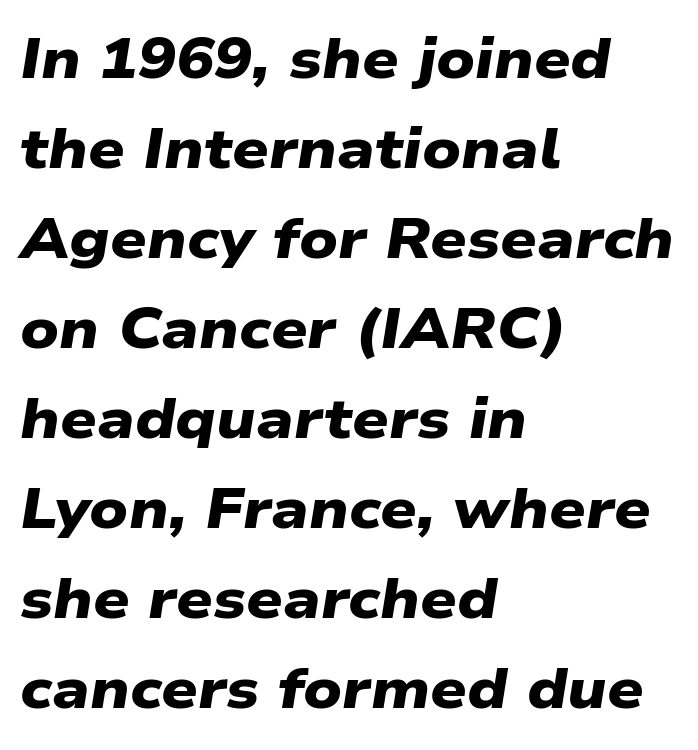
{"serif": "no", "bold": "yes", "weight": "heavy", "width": "wide", "stroke_contrast": "low", "x_height": "medium", "monospaced": "no", "underline": "no", "align": "left", "line_spacing": "normal", "line_spacing_ratio": 1.58, "letter_spacing": "normal", "letter_spacing_em": 0.0, "glyph_px": 57}
